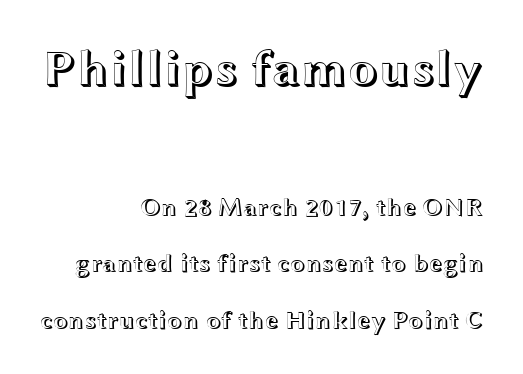
This is roman type, the default non-slanted kind. Visually the block forms a straight wall on the right and a jagged coastline on the left. Just letters on the line, the space beneath them empty. The passage shown stacks its lines with a broad gap. Note: larger setting up top, smaller setting below.
